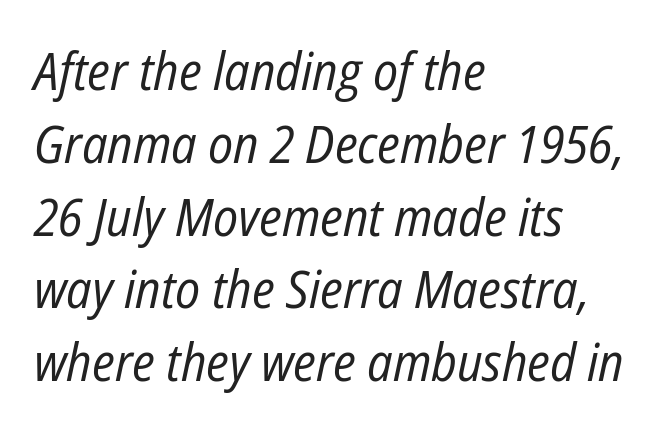
The image shows 52 px regular-weight, condensed type, italic (leaning right); set left-aligned, normal line spacing (1.4x), normal letter spacing, not underlined; low stroke contrast and a medium x-height.
